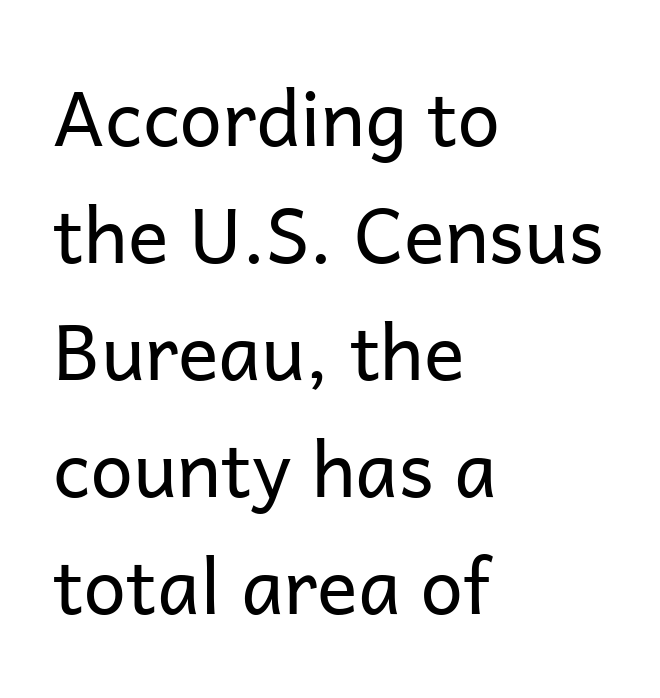
The image shows 76 px regular-weight sans-serif type, upright; set left-aligned, normal line spacing (1.54x), normal letter spacing, not underlined; low stroke contrast and a medium x-height.
